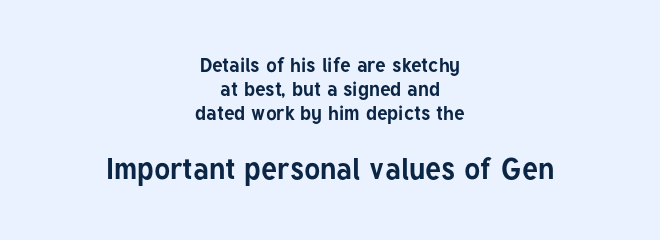
{"serif": "no", "italic": "no", "bold": "yes", "weight": "bold", "width": "normal", "stroke_contrast": "low", "x_height": "medium", "monospaced": "no", "underline": "no", "align": "center", "line_spacing_ratio": 1.19, "letter_spacing": "normal", "letter_spacing_em": 0.0, "larger_block": "second", "size_ratio": 1.5, "glyph_px": 30}
